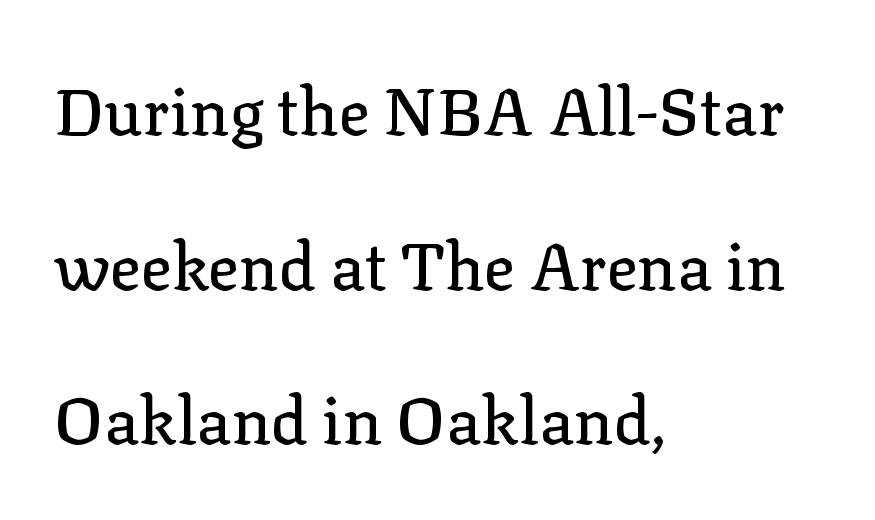
Q: Is the text italic (slanted)? A: No, it is upright.
Q: Is the typeface a serif or a sans-serif typeface? A: Serif.
Q: Is the text underlined? A: No.
Q: How is the paragraph aligned? A: Left-aligned.
Q: Is the spacing between letters normal or unusually wide? A: Normal.
Q: Is the spacing between lines tight, normal or loose? A: Loose.
Q: Width (condensed, normal, or wide)? A: Normal.
Q: Stroke contrast? A: Low.
Q: x-height? A: Medium.
Q: Monospaced? A: No.
